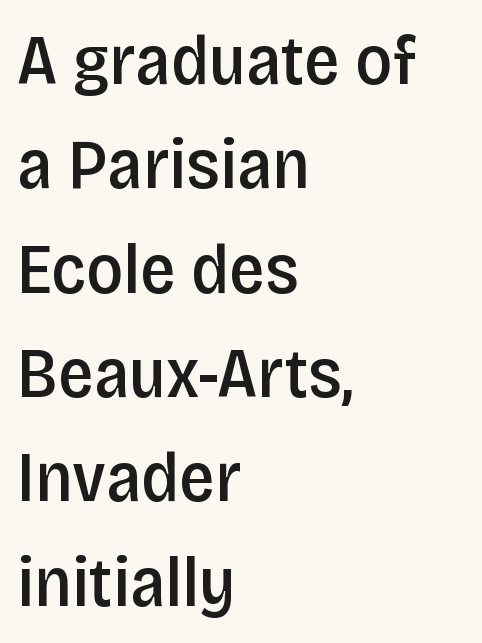
Q: Is the text bold? A: Semi-bold.
Q: Is the text italic (slanted)? A: No, it is upright.
Q: Is the typeface a serif or a sans-serif typeface? A: Sans-serif.
Q: Is the text underlined? A: No.
Q: How is the paragraph aligned? A: Left-aligned.
Q: Is the spacing between letters normal or unusually wide? A: Normal.
Q: Is the spacing between lines tight, normal or loose? A: Normal.
Q: Width (condensed, normal, or wide)? A: Condensed.
Q: Stroke contrast? A: Low.
Q: x-height? A: Large.
Q: Monospaced? A: No.
